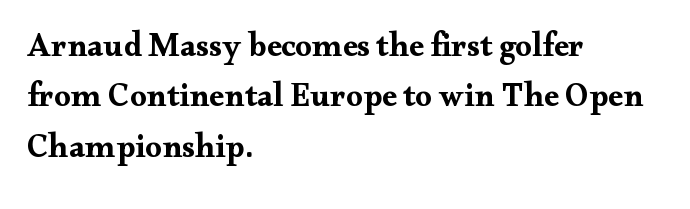
Q: Is the text bold? A: Yes.
Q: Is the text italic (slanted)? A: No, it is upright.
Q: Is the typeface a serif or a sans-serif typeface? A: Serif.
Q: Is the text underlined? A: No.
Q: How is the paragraph aligned? A: Left-aligned.
Q: Is the spacing between letters normal or unusually wide? A: Normal.
Q: Is the spacing between lines tight, normal or loose? A: Normal.
Q: Width (condensed, normal, or wide)? A: Wide.
Q: Stroke contrast? A: Medium.
Q: x-height? A: Small.
Q: Monospaced? A: No.
